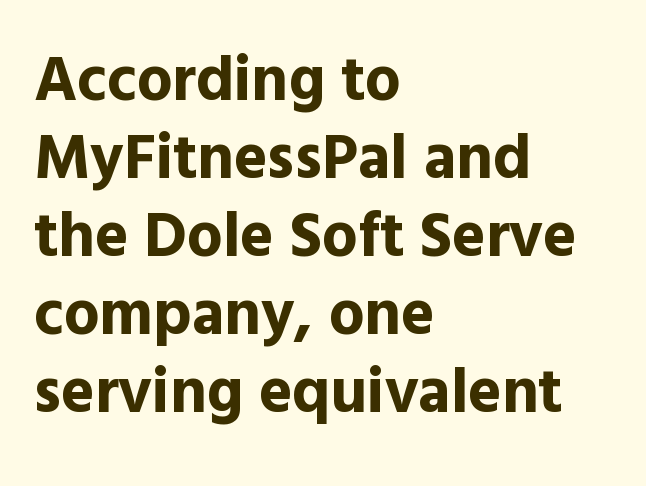
These lines were composed using upright roman letters. This rendering leaves character spacing at its baseline value. Varying glyph widths throughout — classic text-font behaviour. Short and long lines alike share a common starting point at left. Plain, unruled lines of type. Thick stems and heavy bowls — unmistakably bold.
